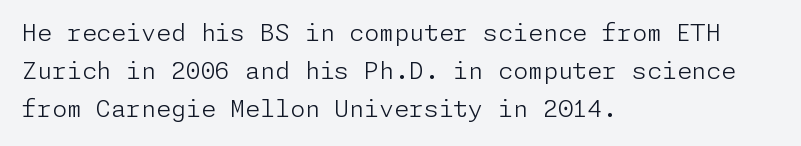
{"italic": "no", "bold": "no", "underline": "no", "align": "left", "line_spacing": "normal", "line_spacing_ratio": 1.59, "letter_spacing": "normal", "letter_spacing_em": 0.0, "glyph_px": 24}
